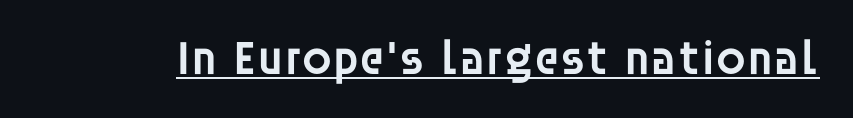
{"serif": "no", "italic": "no", "bold": "semi", "weight": "semibold", "width": "normal", "stroke_contrast": "low", "x_height": "large", "monospaced": "no", "underline": "yes", "letter_spacing": "normal", "letter_spacing_em": 0.0, "glyph_px": 49}
